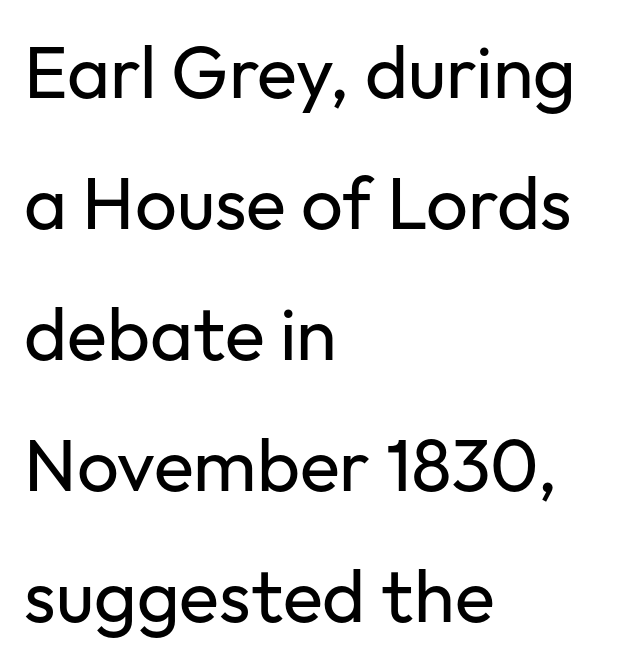
Q: Is the text bold? A: No.
Q: Is the text italic (slanted)? A: No, it is upright.
Q: Is the typeface a serif or a sans-serif typeface? A: Sans-serif.
Q: Is the text underlined? A: No.
Q: How is the paragraph aligned? A: Left-aligned.
Q: Is the spacing between letters normal or unusually wide? A: Normal.
Q: Width (condensed, normal, or wide)? A: Normal.
Q: Stroke contrast? A: Low.
Q: x-height? A: Medium.
Q: Monospaced? A: No.
